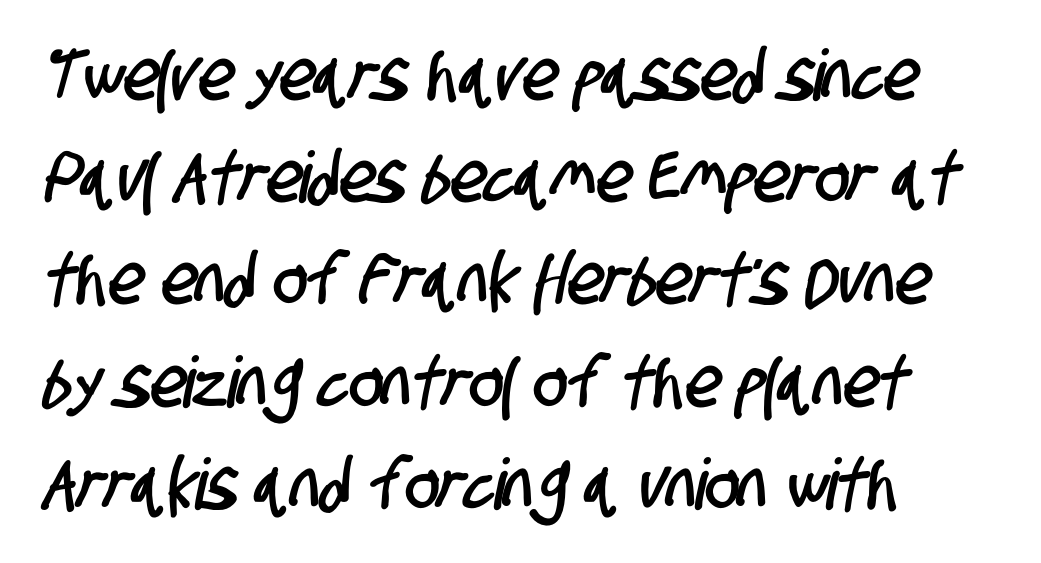
{"serif": "no", "width": "condensed", "stroke_contrast": "low", "x_height": "large", "monospaced": "no", "underline": "no", "align": "left", "line_spacing": "normal", "line_spacing_ratio": 1.44, "letter_spacing": "normal", "letter_spacing_em": 0.0, "glyph_px": 71}
